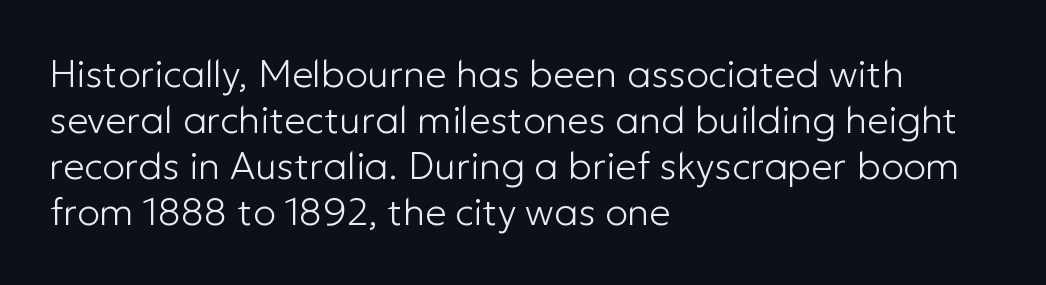
The image shows 38 px light sans-serif type, upright; set left-aligned, line spacing 1.21x, normal letter spacing, not underlined; low stroke contrast and a medium x-height.
